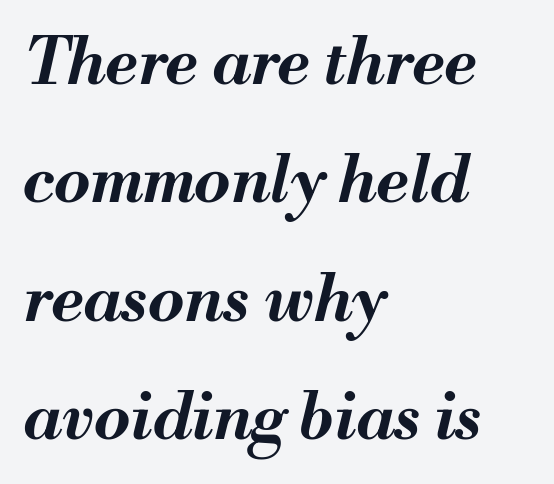
{"italic": "yes", "lean": "right", "slant_degrees": 13, "bold": "yes", "weight": "bold", "width": "normal", "stroke_contrast": "medium", "x_height": "small", "monospaced": "no", "underline": "no", "align": "left", "line_spacing_ratio": 1.82, "letter_spacing": "normal", "letter_spacing_em": 0.0, "glyph_px": 65}
